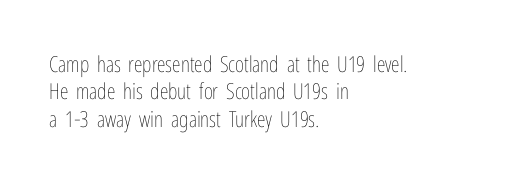
{"italic": "no", "bold": "no", "underline": "no", "align": "left", "line_spacing_ratio": 1.24, "letter_spacing": "normal", "letter_spacing_em": 0.0, "glyph_px": 22}
